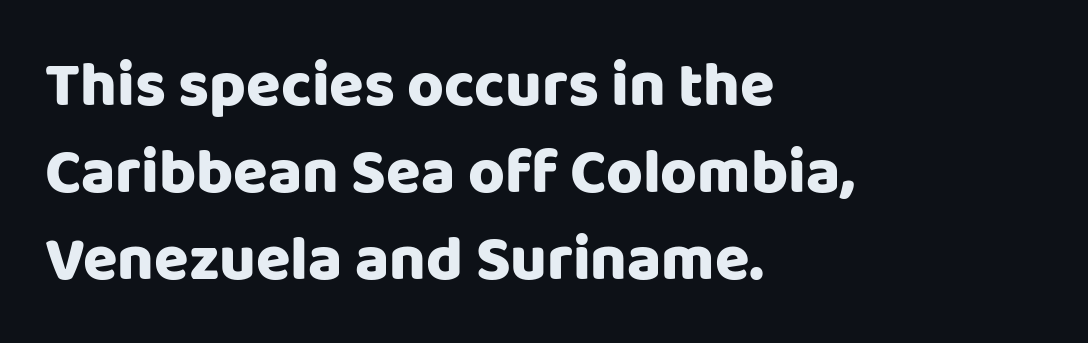
Q: Is the text italic (slanted)? A: No, it is upright.
Q: Is the typeface a serif or a sans-serif typeface? A: Sans-serif.
Q: Is the text underlined? A: No.
Q: How is the paragraph aligned? A: Left-aligned.
Q: Is the spacing between letters normal or unusually wide? A: Normal.
Q: Is the spacing between lines tight, normal or loose? A: Normal.
Q: Width (condensed, normal, or wide)? A: Normal.
Q: Stroke contrast? A: Low.
Q: x-height? A: Large.
Q: Monospaced? A: No.
